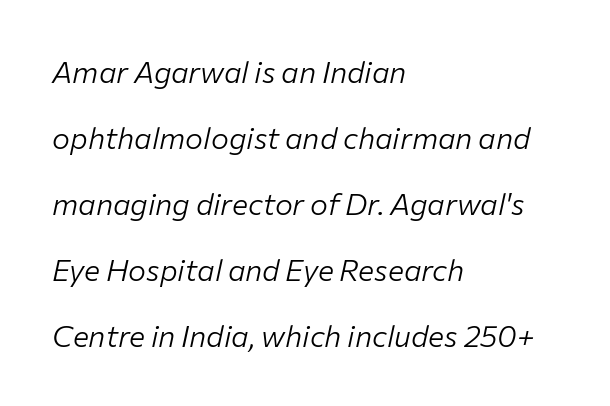
The image shows 30 px light type, italic (leaning right); set left-aligned, loose line spacing (2.2x), normal letter spacing, not underlined; low stroke contrast and a medium x-height.
